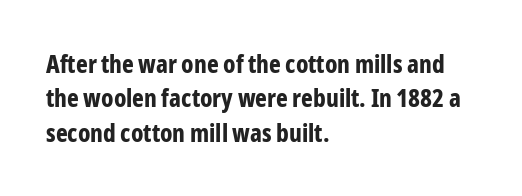
{"italic": "no", "bold": "yes", "underline": "no", "align": "left", "line_spacing": "normal", "line_spacing_ratio": 1.38, "letter_spacing": "normal", "letter_spacing_em": 0.0, "glyph_px": 25}
